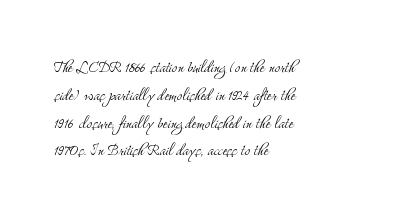
Nothing heavy about these letters — not bold at all. Compared with a centered layout, this one pins lines to the left instead. Spacing between characters is what you'd get straight out of the box. Anything drawn beneath the words? Only blank space.
